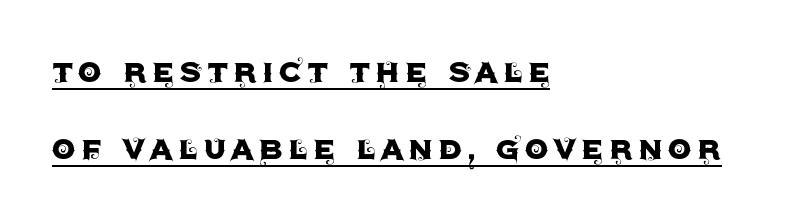
The image shows 38 px sans-serif type, upright; set left-aligned, loose line spacing (2.03x), underlined; a large x-height.
